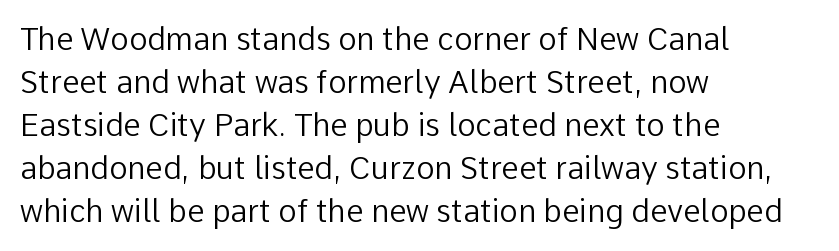
The image shows 31 px regular-weight sans-serif type, upright; set left-aligned, normal line spacing (1.39x), normal letter spacing, not underlined; low stroke contrast and a medium x-height.
